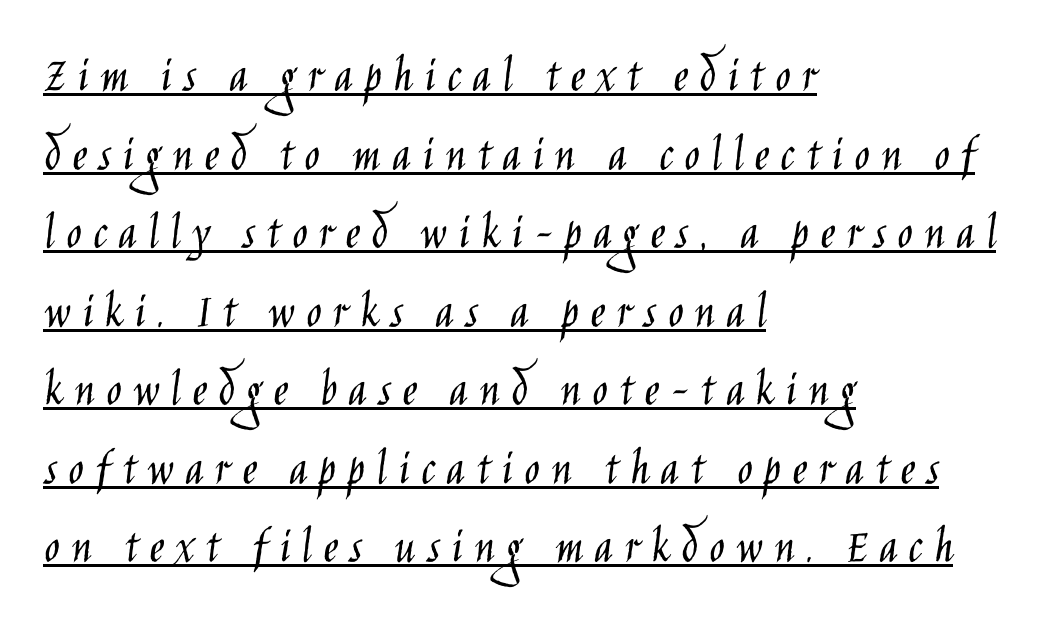
The image shows 51 px light, condensed sans-serif type; set left-aligned, normal line spacing (1.54x), unusually wide letter spacing (+0.22 em), underlined; low stroke contrast and a large x-height.
